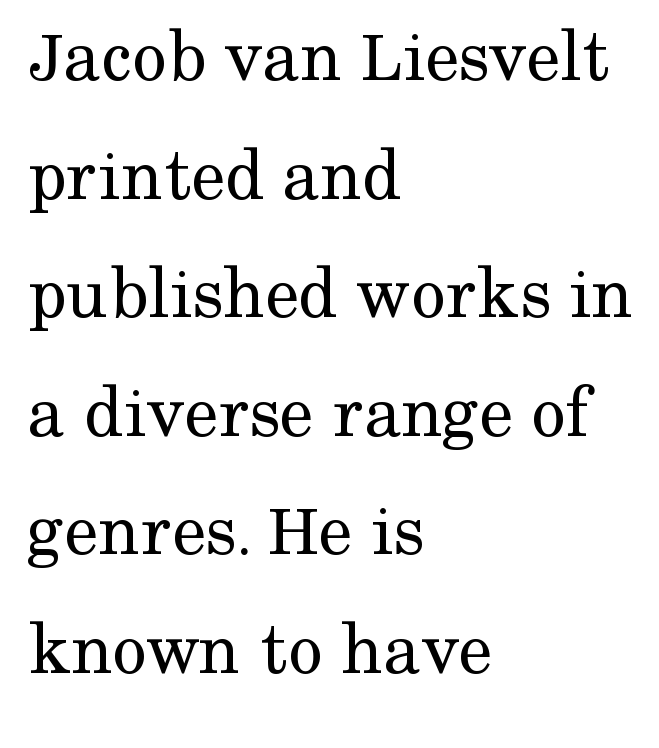
The image shows 76 px regular-weight serif type, upright; set left-aligned, normal line spacing (1.56x), normal letter spacing, not underlined; medium stroke contrast and a medium x-height.
